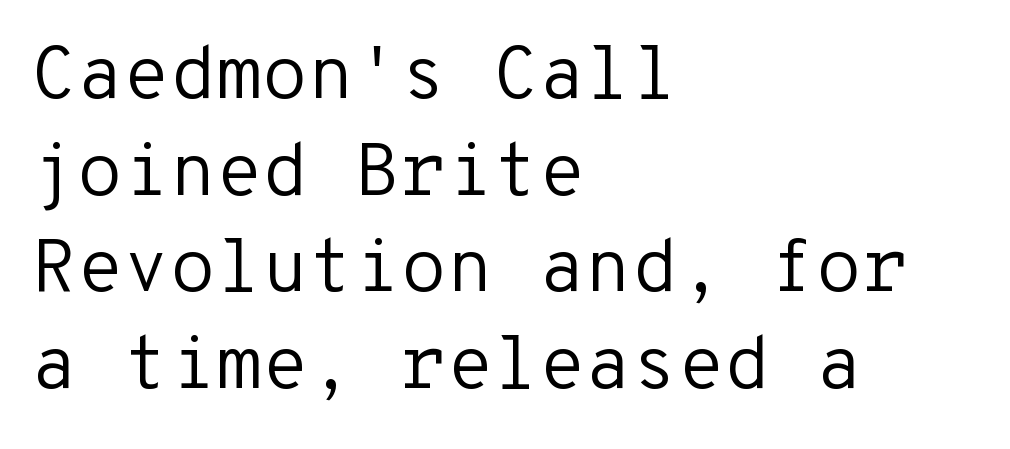
The foot of each line stays bare and open. The typography opts for an upright posture over an oblique one. This sample is left-justified, so line endings fall wherever the words run out. Each word holds together tightly as a unit, with standard inter-letter gaps. Every character here occupies the same horizontal width, giving the sample a typewriter-like rhythm. The characters are drawn with everyday or finer stroke widths.
